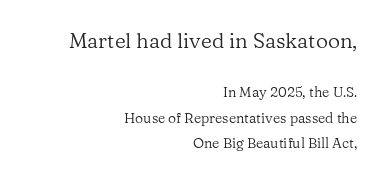
{"italic": "no", "bold": "no", "underline": "no", "align": "right", "line_spacing_ratio": 1.85, "letter_spacing": "normal", "letter_spacing_em": 0.0, "larger_block": "first", "size_ratio": 1.5, "glyph_px": 21}
